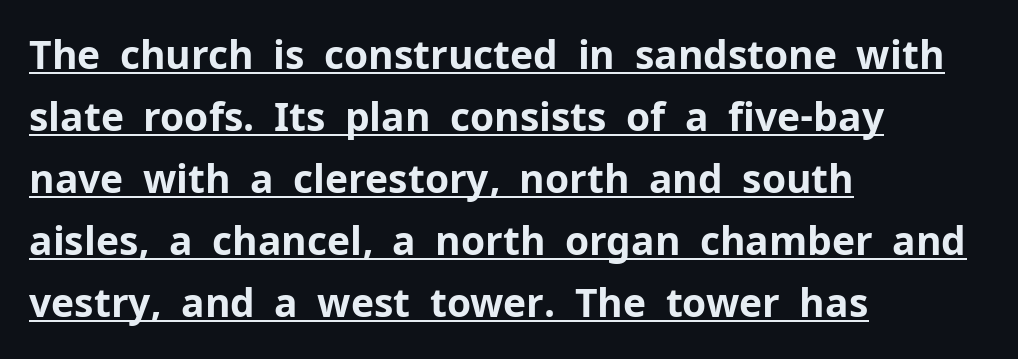
Is the block centered? No — it sits flush against the left margin. Horizontal bands of white between lines are of average thickness. Does the lettering tilt? It doesn't — this is upright. Check where the strokes stop: nothing finishes them off — pure sans. Notice how a bar underscores the lettering throughout.
